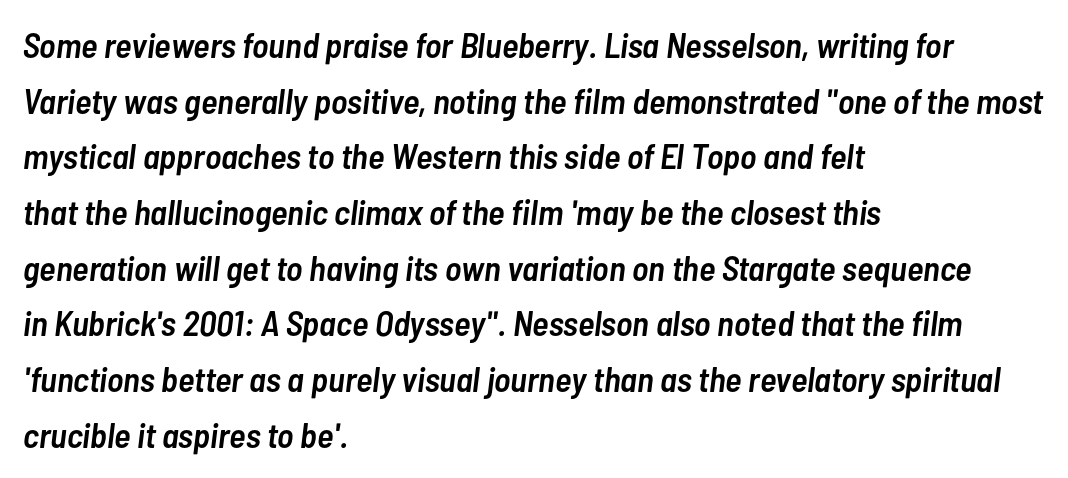
{"italic": "yes", "lean": "right", "slant_degrees": 7, "bold": "semi", "weight": "semibold", "width": "condensed", "stroke_contrast": "low", "x_height": "medium", "monospaced": "no", "underline": "no", "align": "left", "line_spacing": "normal", "line_spacing_ratio": 1.59, "letter_spacing": "normal", "letter_spacing_em": 0.0, "glyph_px": 35}
